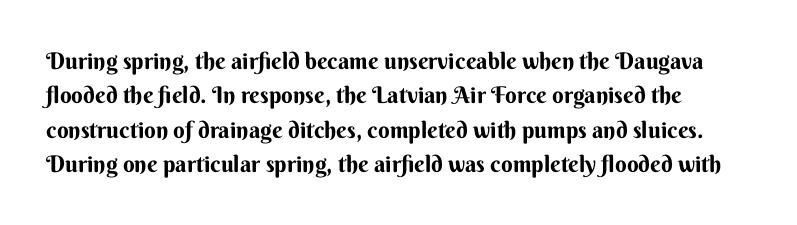
Q: Is the text bold? A: Yes.
Q: Is the text italic (slanted)? A: No, it is upright.
Q: Is the text underlined? A: No.
Q: Is the spacing between letters normal or unusually wide? A: Normal.
Q: Is the spacing between lines tight, normal or loose? A: Normal.
